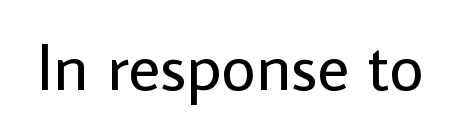
The image shows 67 px regular-weight sans-serif type, upright; set normal letter spacing, not underlined; low stroke contrast and a medium x-height.
